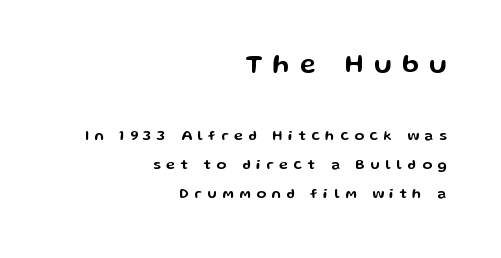
The lettering holds an erect, upright posture throughout. The passage shown begins with its larger block and ends with its smaller one. The gaps between neighbouring characters are conspicuously large. The space directly below the letters is spotless. Casual observation: everything's shoved over to the right. One glance says open: line gaps are wider than usual.
